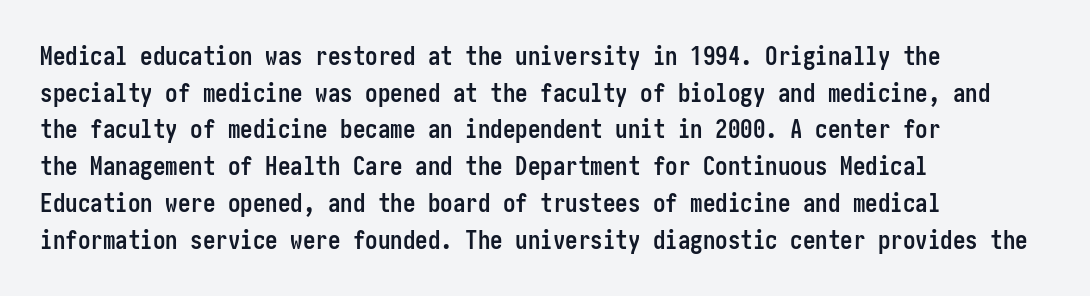
{"italic": "no", "bold": "yes", "underline": "no", "align": "left", "line_spacing": "normal", "line_spacing_ratio": 1.47, "letter_spacing": "normal", "letter_spacing_em": 0.0, "glyph_px": 25}
